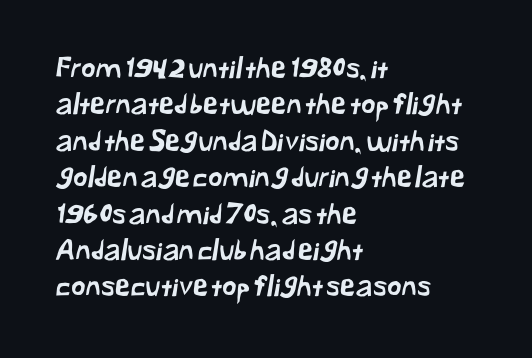
Q: Is the typeface a serif or a sans-serif typeface? A: Sans-serif.
Q: Is the text underlined? A: No.
Q: How is the paragraph aligned? A: Left-aligned.
Q: Is the spacing between letters normal or unusually wide? A: Normal.
Q: Is the spacing between lines tight, normal or loose? A: Normal.
Q: Width (condensed, normal, or wide)? A: Normal.
Q: Stroke contrast? A: Low.
Q: x-height? A: Medium.
Q: Monospaced? A: No.
